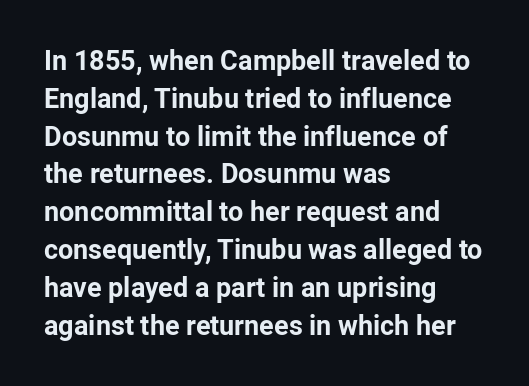
Q: Is the text bold? A: Yes.
Q: Is the text italic (slanted)? A: No, it is upright.
Q: Is the text underlined? A: No.
Q: How is the paragraph aligned? A: Left-aligned.
Q: Is the spacing between letters normal or unusually wide? A: Normal.
Q: Is the spacing between lines tight, normal or loose? A: Normal.
